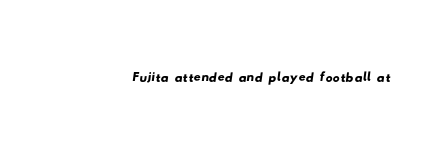
{"serif": "no", "width": "wide", "stroke_contrast": "low", "x_height": "small", "monospaced": "no", "underline": "no", "letter_spacing": "normal", "letter_spacing_em": 0.0, "glyph_px": 35}
